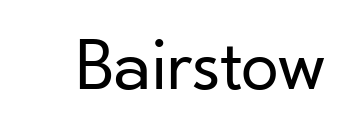
{"serif": "no", "italic": "no", "bold": "no", "weight": "regular", "width": "normal", "stroke_contrast": "low", "x_height": "small", "monospaced": "no", "underline": "no", "letter_spacing": "normal", "letter_spacing_em": 0.0, "glyph_px": 75}
